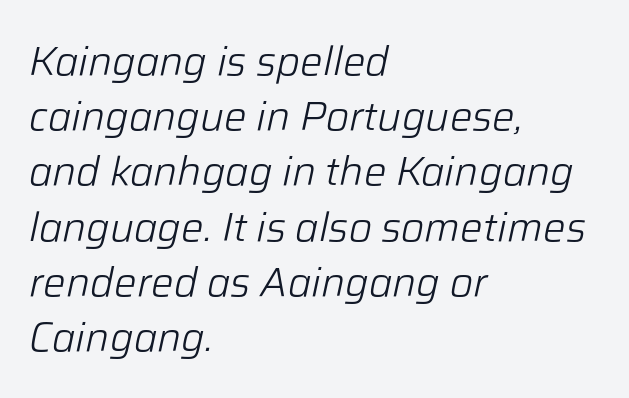
The image shows 40 px light type, italic (leaning right); set left-aligned, normal line spacing (1.38x), normal letter spacing, not underlined; low stroke contrast and a medium x-height.
